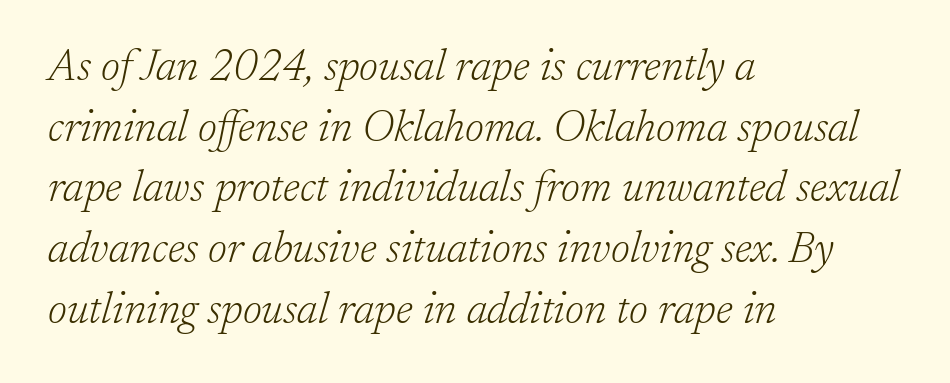
The image shows 43 px light serif type, italic (leaning right); set left-aligned, normal line spacing (1.41x), normal letter spacing, not underlined; low stroke contrast and a medium x-height.
